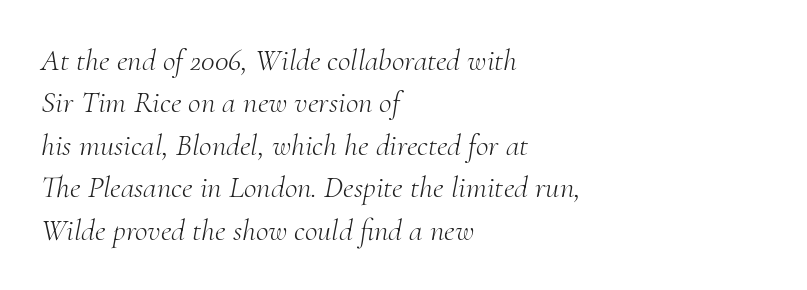
The image shows 31 px light serif type, italic (leaning right); set left-aligned, normal line spacing (1.37x), normal letter spacing, not underlined; medium stroke contrast and a small x-height.
